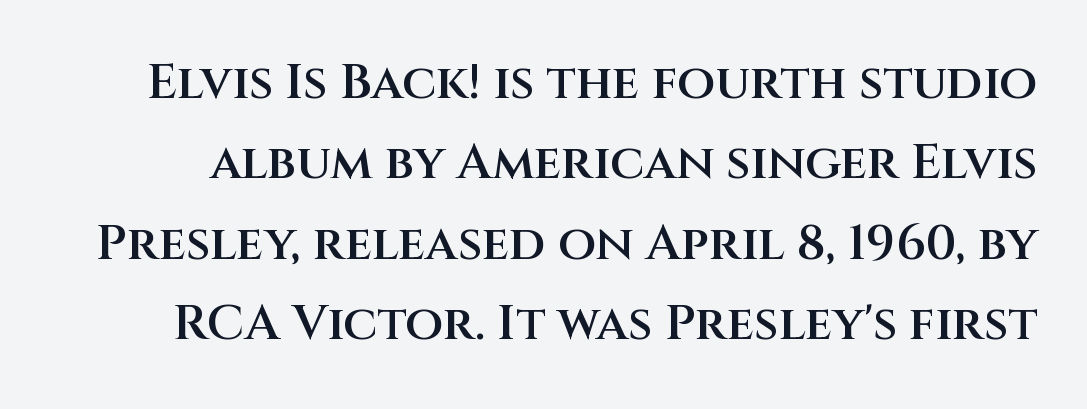
Q: Is the text bold? A: Semi-bold.
Q: Is the text italic (slanted)? A: No, it is upright.
Q: Is the typeface a serif or a sans-serif typeface? A: Sans-serif.
Q: Is the text underlined? A: No.
Q: Is the spacing between letters normal or unusually wide? A: Normal.
Q: Is the spacing between lines tight, normal or loose? A: Normal.
Q: Width (condensed, normal, or wide)? A: Normal.
Q: Stroke contrast? A: Medium.
Q: x-height? A: Large.
Q: Monospaced? A: No.
